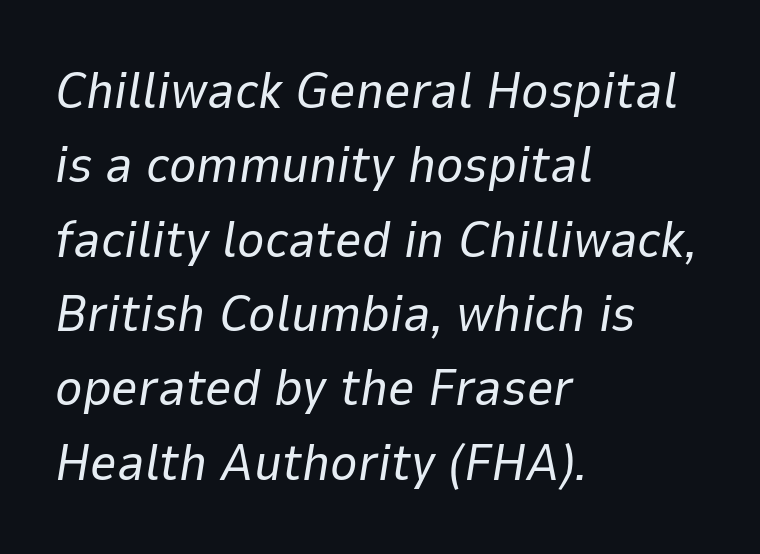
The image shows 52 px regular-weight type, italic (leaning right); set left-aligned, normal line spacing (1.43x), normal letter spacing, not underlined; low stroke contrast and a medium x-height.
